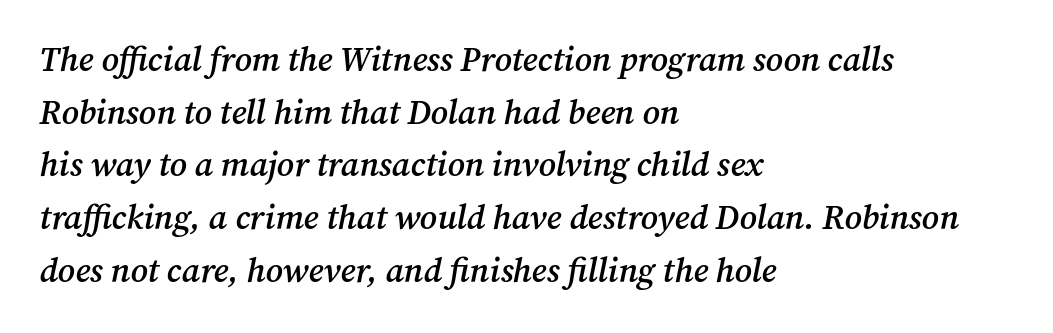
The face used here is rendered with its standard letterfit. It's the slanting kind of type. Looks like regular typesetting: each glyph gets only the width it needs. The vertical gap from one line to the next is medium.
